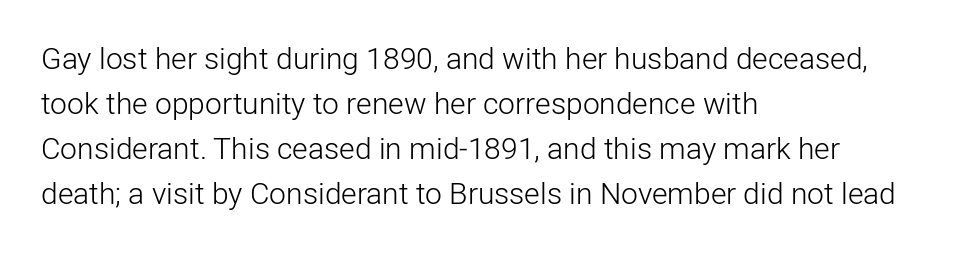
The weight would be labelled regular, book, light, or lighter still. Font category for this specimen: sans-serif. These lines are rendered in a variable-pitch font. Is the letter spacing exaggerated? No — it looks like the ordinary default.
